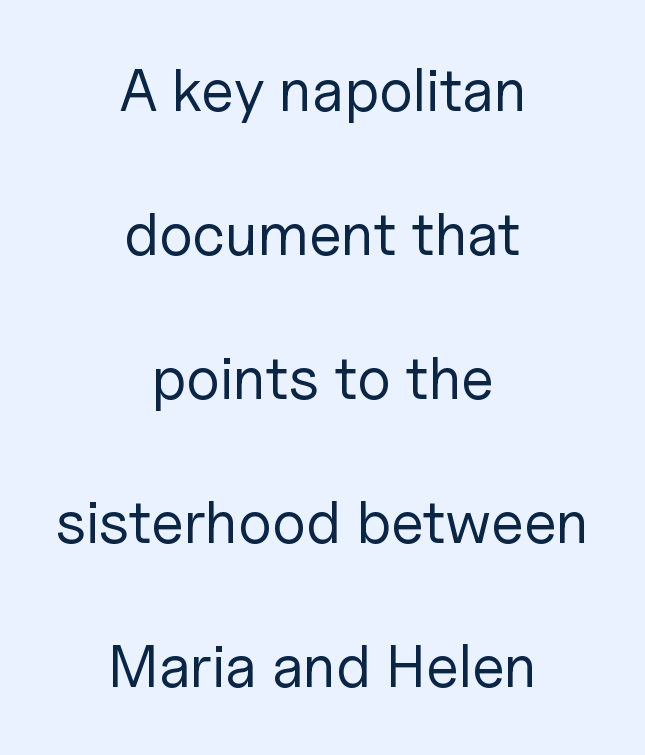
Q: Is the text bold? A: No.
Q: Is the text italic (slanted)? A: No, it is upright.
Q: Is the typeface a serif or a sans-serif typeface? A: Sans-serif.
Q: Is the text underlined? A: No.
Q: How is the paragraph aligned? A: Centered.
Q: Is the spacing between letters normal or unusually wide? A: Normal.
Q: Is the spacing between lines tight, normal or loose? A: Loose.
Q: Width (condensed, normal, or wide)? A: Normal.
Q: Stroke contrast? A: Low.
Q: x-height? A: Medium.
Q: Monospaced? A: No.
